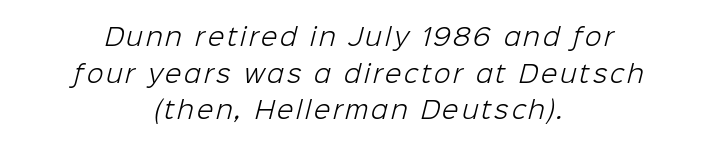
Q: Is the text bold? A: No.
Q: Is the text underlined? A: No.
Q: How is the paragraph aligned? A: Centered.
Q: Is the spacing between lines tight, normal or loose? A: Normal.
